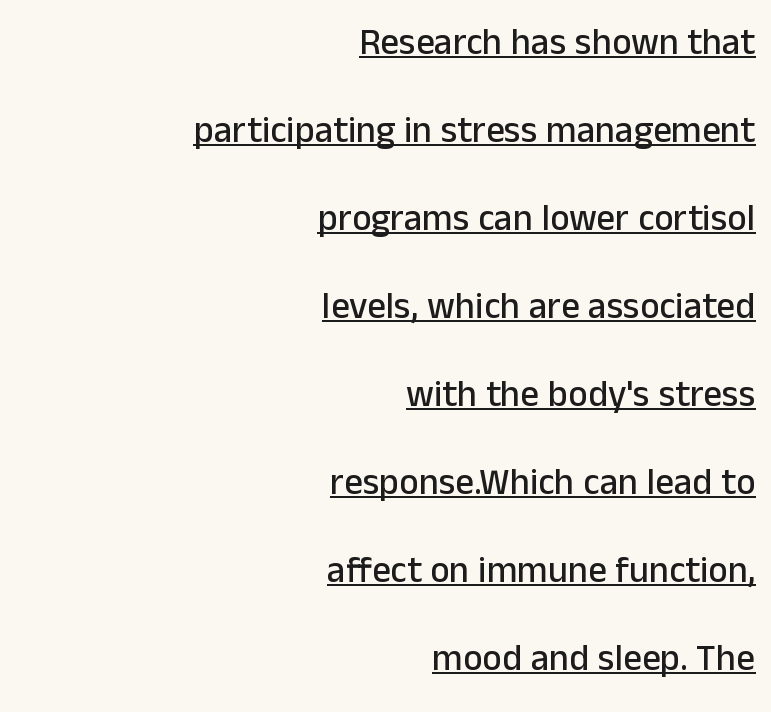
The lettering stays uniformly vertical, giving the passage a roman look. A great deal of white space separates one row of letters from the next. Each letter keeps its own natural width here, so spacing adapts to shape. The rag falls on the left side of this text block. Underlined type. Note: no serifs on the glyphs.
